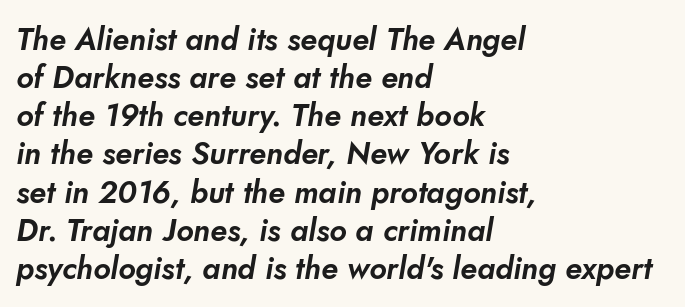
The image shows 31 px sans-serif type; set left-aligned, line spacing 1.23x, normal letter spacing, not underlined; low stroke contrast and a small x-height.
